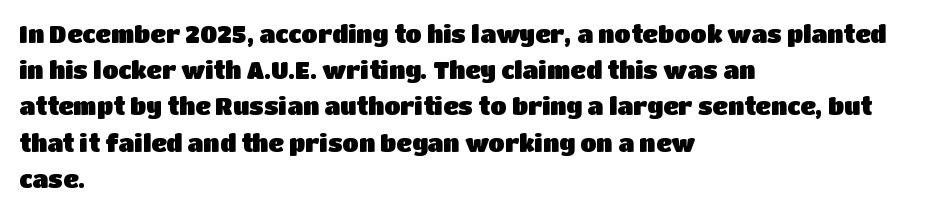
Leading: standard. Ascenders rise straight up at ninety degrees. Nobody drew a line under any word here. Here the glyphs are tracked normally, forming tight word shapes. All the whitespace from short lines collects on the right.
